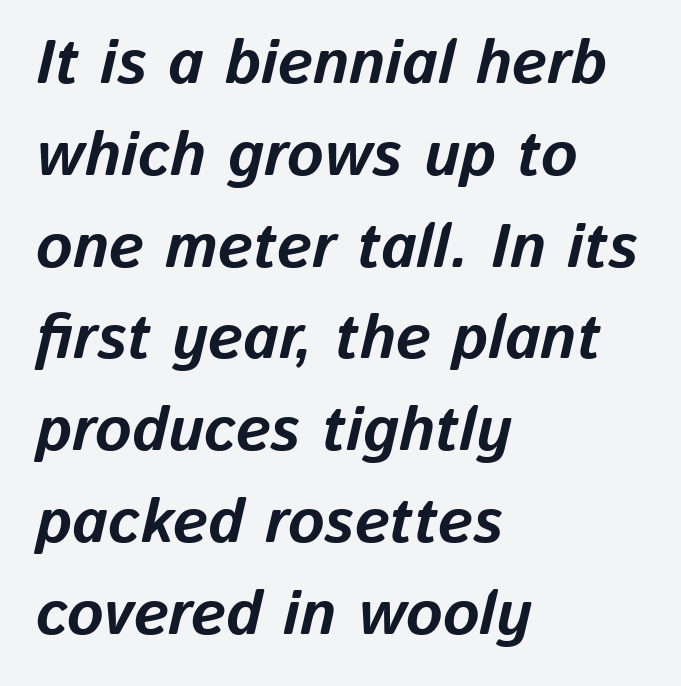
{"italic": "yes", "lean": "right", "slant_degrees": 13, "bold": "yes", "weight": "bold", "width": "normal", "stroke_contrast": "low", "x_height": "medium", "monospaced": "no", "underline": "no", "align": "left", "line_spacing": "normal", "line_spacing_ratio": 1.48, "letter_spacing": "normal", "letter_spacing_em": 0.0, "glyph_px": 62}
